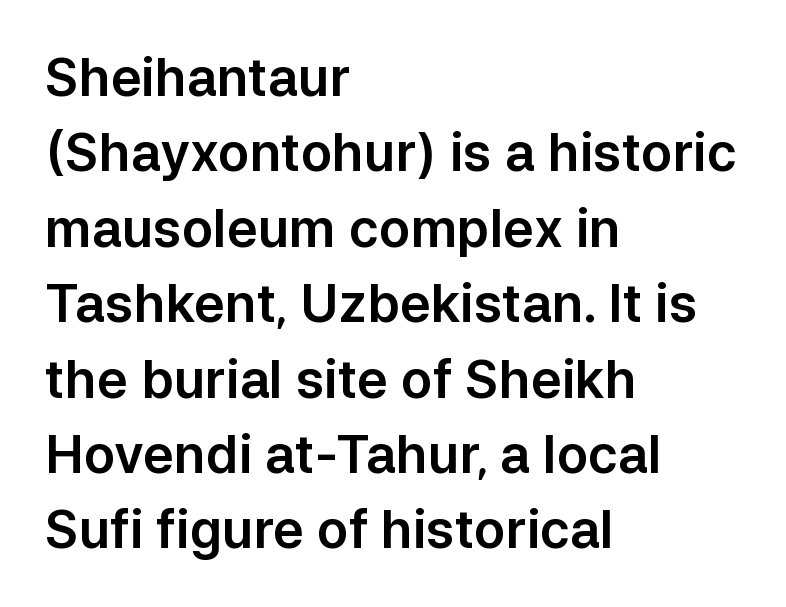
Q: Is the text italic (slanted)? A: No, it is upright.
Q: Is the typeface a serif or a sans-serif typeface? A: Sans-serif.
Q: Is the text underlined? A: No.
Q: How is the paragraph aligned? A: Left-aligned.
Q: Is the spacing between letters normal or unusually wide? A: Normal.
Q: Is the spacing between lines tight, normal or loose? A: Normal.
Q: Width (condensed, normal, or wide)? A: Normal.
Q: Stroke contrast? A: Low.
Q: x-height? A: Medium.
Q: Monospaced? A: No.
